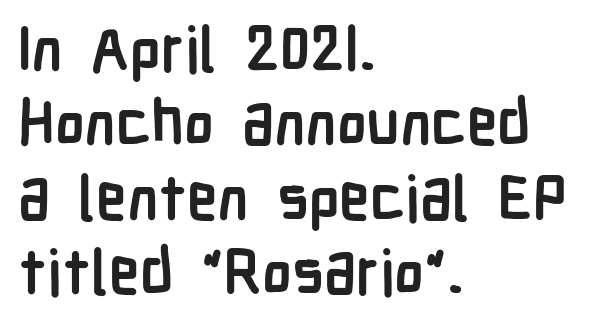
Q: Is the text bold? A: Yes.
Q: Is the text italic (slanted)? A: No, it is upright.
Q: Is the typeface a serif or a sans-serif typeface? A: Sans-serif.
Q: Is the text underlined? A: No.
Q: How is the paragraph aligned? A: Left-aligned.
Q: Is the spacing between letters normal or unusually wide? A: Normal.
Q: Width (condensed, normal, or wide)? A: Condensed.
Q: Stroke contrast? A: Low.
Q: x-height? A: Medium.
Q: Monospaced? A: No.
